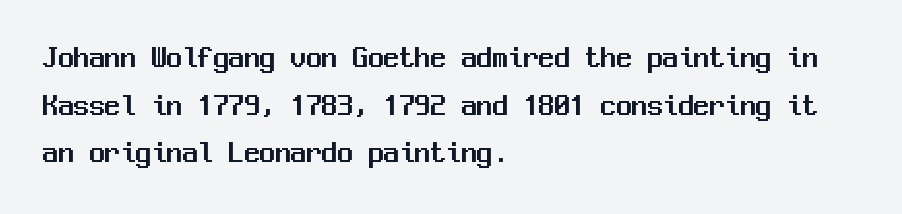
{"serif": "no", "italic": "no", "width": "normal", "stroke_contrast": "medium", "x_height": "medium", "monospaced": "yes", "underline": "no", "align": "left", "line_spacing": "normal", "line_spacing_ratio": 1.54, "letter_spacing": "normal", "letter_spacing_em": 0.0, "glyph_px": 31}
